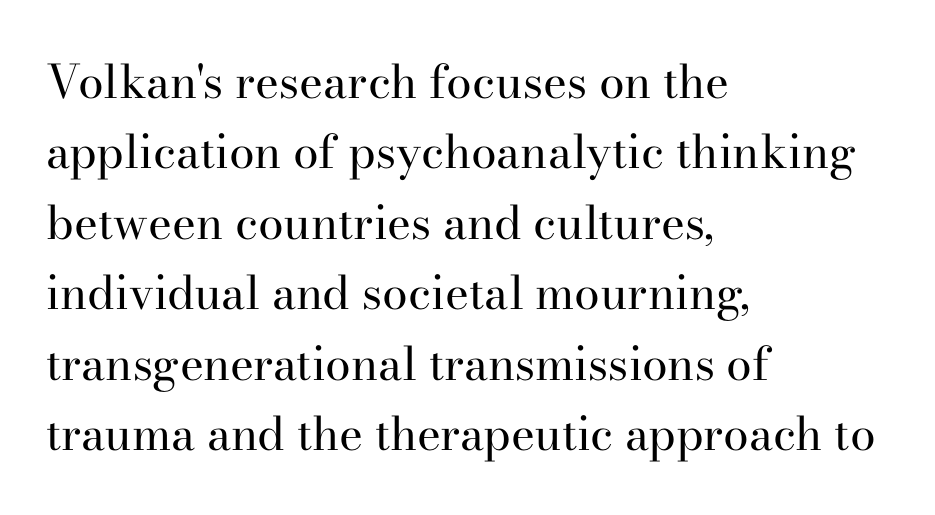
{"serif": "yes", "italic": "no", "bold": "no", "weight": "regular", "width": "normal", "stroke_contrast": "high", "x_height": "small", "monospaced": "no", "underline": "no", "align": "left", "line_spacing": "normal", "line_spacing_ratio": 1.53, "letter_spacing": "normal", "letter_spacing_em": 0.0, "glyph_px": 46}
